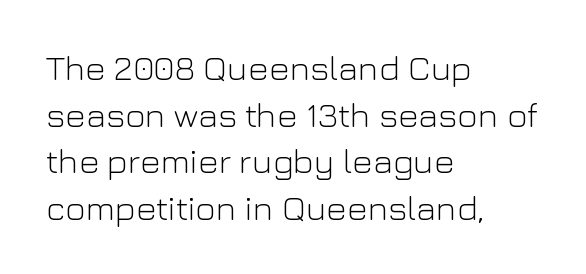
{"serif": "no", "italic": "no", "bold": "no", "weight": "light", "width": "normal", "stroke_contrast": "low", "x_height": "medium", "monospaced": "no", "underline": "no", "align": "left", "line_spacing": "normal", "line_spacing_ratio": 1.33, "letter_spacing": "normal", "letter_spacing_em": 0.0, "glyph_px": 35}
